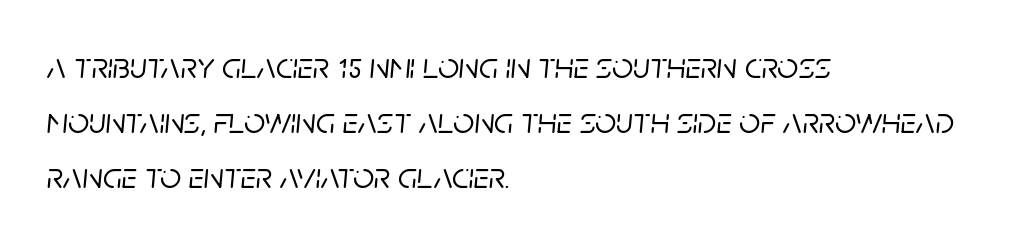
Tracking value appears to be zero — textbook default spacing. Designer's note — italics engaged. The setting favours the left margin, as ordinary paragraphs usually do. Rule under the text: the space is simply empty. Character widths vary here, with narrow letters taking less room than wide ones.
